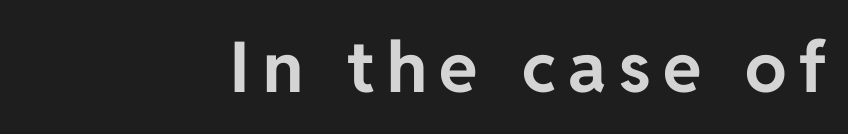
The image shows 70 px bold sans-serif type, upright; set right-aligned, not underlined; low stroke contrast and a medium x-height.
